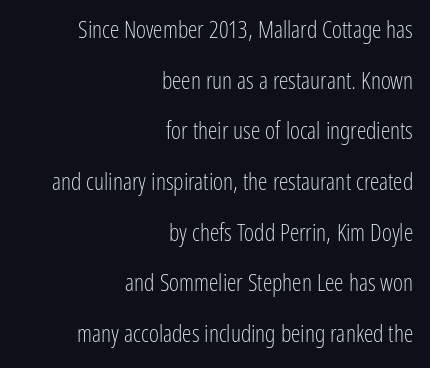
Line ends are locked; line starts wander. Clear beneath every line of the passage. Italic? Not at all — the glyphs are vertical. Does extra space separate the letters? No, they use regular spacing. Ink coverage per letter is moderate at most. The designer dialed line spacing up above the default.
